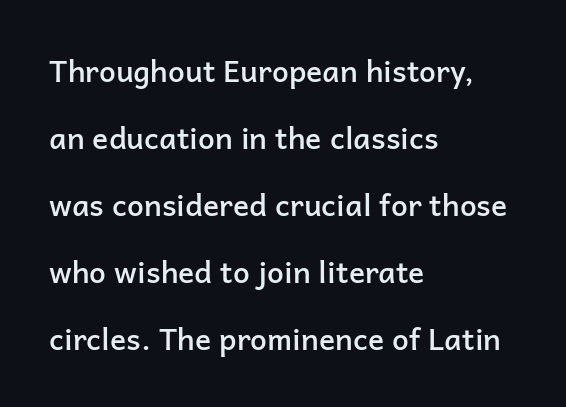
Each letter's strokes conclude bluntly, with no projecting serifs. Just letters on the line, the space beneath them empty. The block of text is sparse from top to bottom, with ample space between rows. Every stem runs plumb, perpendicular to the baseline. Proportional: the letters do not fall into vertical columns. Is the letter spacing exaggerated? No — it looks like the ordinary default.
